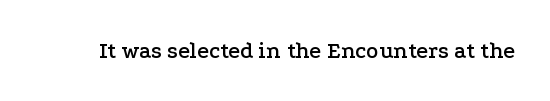
{"italic": "no", "underline": "no", "letter_spacing": "normal", "letter_spacing_em": 0.0, "glyph_px": 23}
